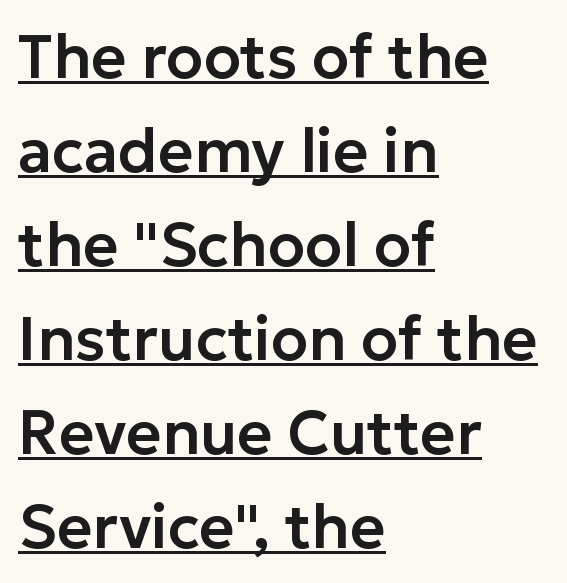
The image shows 61 px sans-serif type, upright; set left-aligned, normal line spacing (1.54x), normal letter spacing, underlined; low stroke contrast and a medium x-height.
